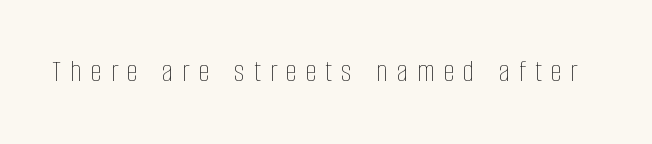
Q: Is the text bold? A: No.
Q: Is the text italic (slanted)? A: No, it is upright.
Q: Is the text underlined? A: No.
Q: Is the spacing between letters normal or unusually wide? A: Unusually wide.
Q: Width (condensed, normal, or wide)? A: Condensed.
Q: Stroke contrast? A: Low.
Q: x-height? A: Large.
Q: Monospaced? A: No.
